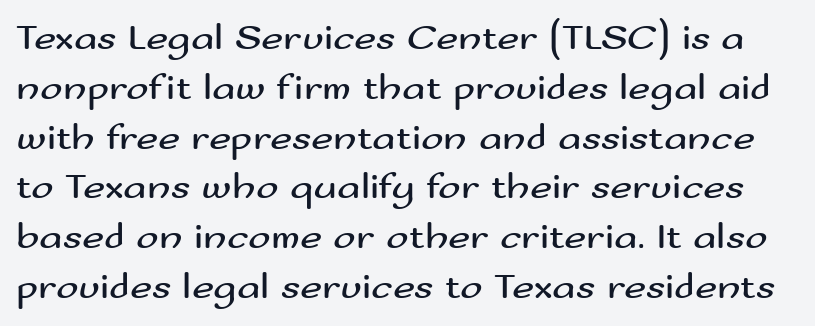
Q: Is the text bold? A: No.
Q: Is the text italic (slanted)? A: No, it is upright.
Q: Is the typeface a serif or a sans-serif typeface? A: Sans-serif.
Q: Is the text underlined? A: No.
Q: Is the spacing between letters normal or unusually wide? A: Normal.
Q: Is the spacing between lines tight, normal or loose? A: Normal.
Q: Width (condensed, normal, or wide)? A: Wide.
Q: Stroke contrast? A: Medium.
Q: x-height? A: Small.
Q: Monospaced? A: No.
